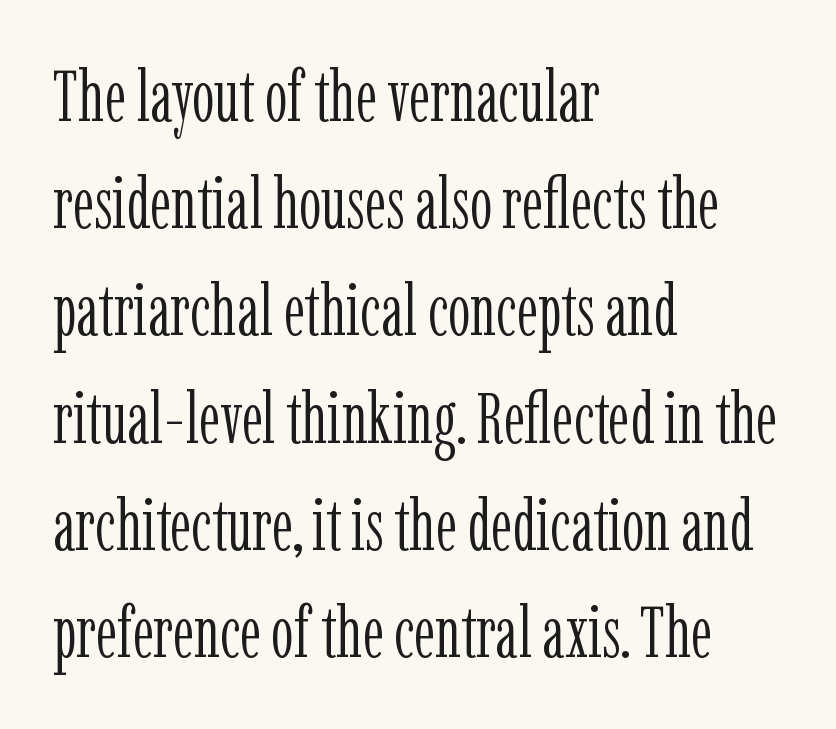
{"serif": "yes", "italic": "no", "bold": "no", "weight": "light", "width": "condensed", "stroke_contrast": "low", "x_height": "medium", "monospaced": "no", "underline": "no", "align": "left", "line_spacing": "normal", "line_spacing_ratio": 1.51, "letter_spacing": "normal", "letter_spacing_em": 0.0, "glyph_px": 71}
